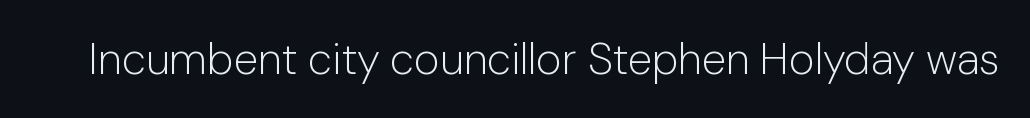
Q: Is the text bold? A: No.
Q: Is the text italic (slanted)? A: No, it is upright.
Q: Is the typeface a serif or a sans-serif typeface? A: Sans-serif.
Q: Is the text underlined? A: No.
Q: Is the spacing between letters normal or unusually wide? A: Normal.
Q: Width (condensed, normal, or wide)? A: Normal.
Q: Stroke contrast? A: Low.
Q: x-height? A: Medium.
Q: Monospaced? A: No.
